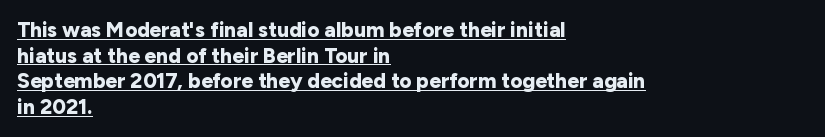
Caption: bold face, heavy strokes. Tracking here is standard; glyphs follow each other at the usual distance. The letters stand straight up with perfectly vertical stems. Caption: lettering with a line underneath. Casual observation: everything's shoved over to the left.
